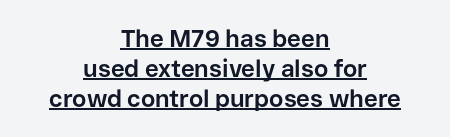
Q: Is the text bold? A: Yes.
Q: Is the text italic (slanted)? A: No, it is upright.
Q: Is the text underlined? A: Yes.
Q: How is the paragraph aligned? A: Centered.
Q: Is the spacing between letters normal or unusually wide? A: Normal.
Q: Is the spacing between lines tight, normal or loose? A: Normal.
